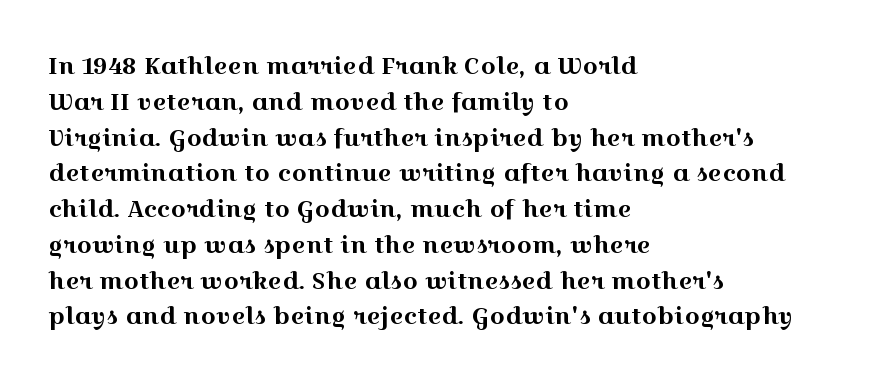
{"italic": "no", "underline": "no", "align": "left", "line_spacing": "normal", "line_spacing_ratio": 1.49, "letter_spacing": "normal", "letter_spacing_em": 0.0, "glyph_px": 24}
